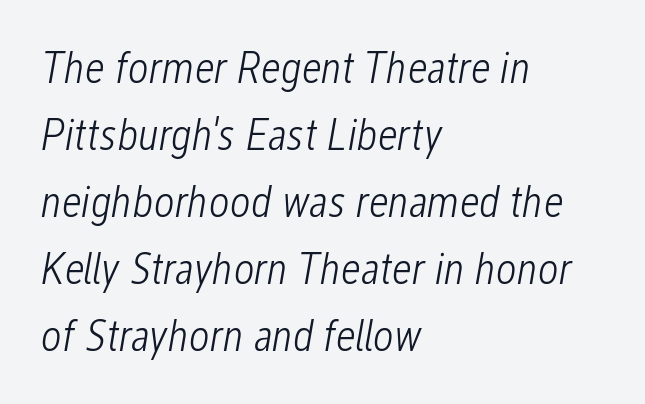
Q: Is the text bold? A: No.
Q: Is the text italic (slanted)? A: Yes, it leans right by about 12 degrees.
Q: Is the text underlined? A: No.
Q: How is the paragraph aligned? A: Left-aligned.
Q: Is the spacing between letters normal or unusually wide? A: Normal.
Q: Is the spacing between lines tight, normal or loose? A: Normal.
Q: Width (condensed, normal, or wide)? A: Condensed.
Q: Stroke contrast? A: Low.
Q: x-height? A: Medium.
Q: Monospaced? A: No.
